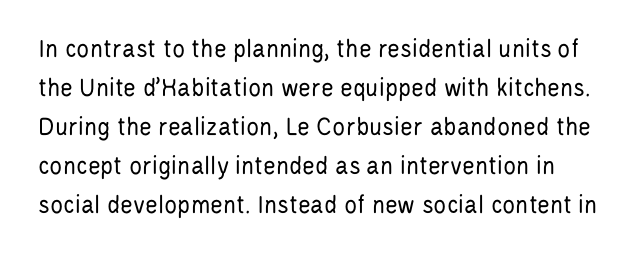
Students, observe: this is what conventionally led text looks like. The letterforms sit shoulder to shoulder at normal distance. The typesetting does not lean heavy: it is not bold. This is roman type, the default non-slanted kind. The gap between lines stays unmarked.
